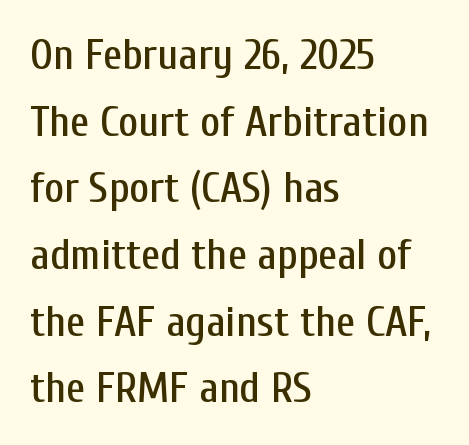
Q: Is the text italic (slanted)? A: No, it is upright.
Q: Is the typeface a serif or a sans-serif typeface? A: Sans-serif.
Q: Is the text underlined? A: No.
Q: How is the paragraph aligned? A: Left-aligned.
Q: Is the spacing between letters normal or unusually wide? A: Normal.
Q: Is the spacing between lines tight, normal or loose? A: Normal.
Q: Width (condensed, normal, or wide)? A: Condensed.
Q: Stroke contrast? A: Low.
Q: x-height? A: Medium.
Q: Monospaced? A: No.
